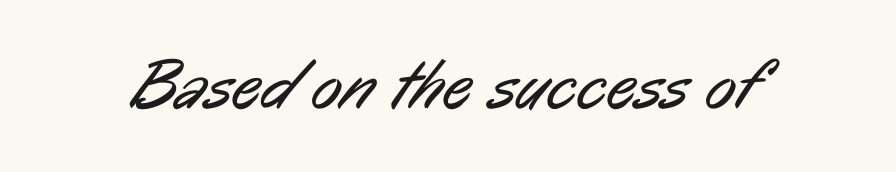
Looks like regular typesetting: each glyph gets only the width it needs. The strokes are not fattened; the text isn't bold. A sans-serif font was chosen for this passage. Between one letter and the next there's only the usual sliver of space. Quick note: underline off.
